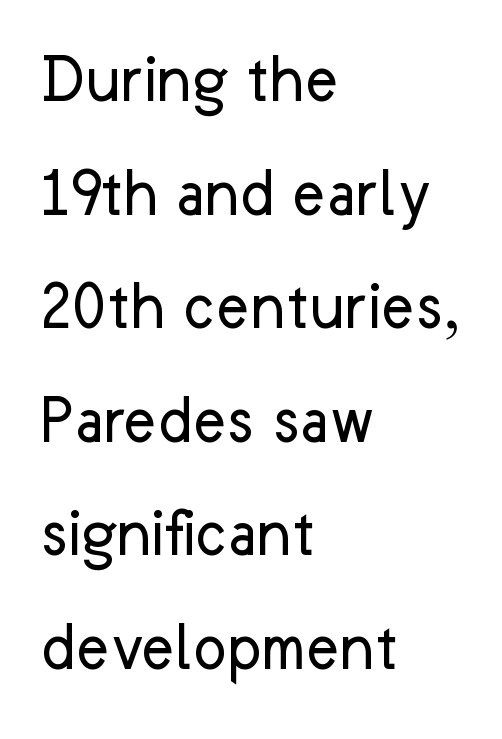
{"serif": "no", "italic": "no", "bold": "no", "weight": "regular", "width": "normal", "stroke_contrast": "low", "x_height": "medium", "monospaced": "no", "underline": "no", "align": "left", "line_spacing": "normal", "line_spacing_ratio": 1.6, "letter_spacing": "normal", "letter_spacing_em": 0.0, "glyph_px": 71}
